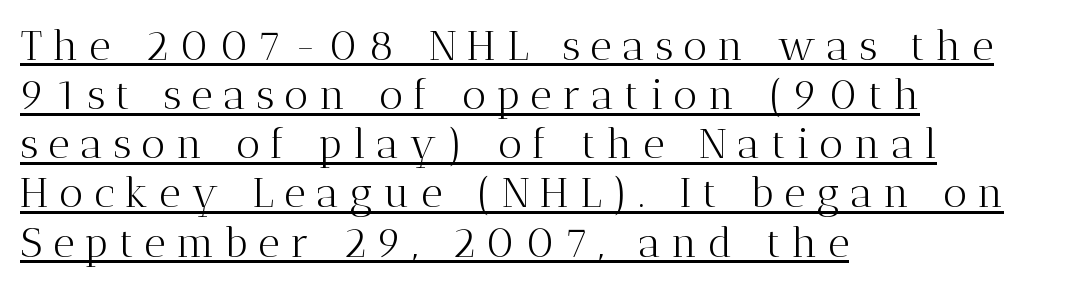
{"serif": "yes", "italic": "no", "bold": "no", "weight": "light", "width": "normal", "stroke_contrast": "medium", "x_height": "medium", "monospaced": "no", "underline": "yes", "align": "left", "line_spacing_ratio": 1.17, "letter_spacing": "wide", "letter_spacing_em": 0.25, "glyph_px": 42}
